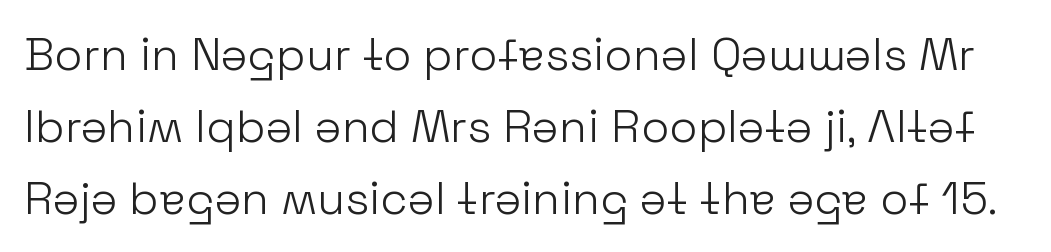
Q: Is the text bold? A: No.
Q: Is the text italic (slanted)? A: No, it is upright.
Q: Is the typeface a serif or a sans-serif typeface? A: Sans-serif.
Q: Is the text underlined? A: No.
Q: Is the spacing between letters normal or unusually wide? A: Normal.
Q: Is the spacing between lines tight, normal or loose? A: Normal.
Q: Width (condensed, normal, or wide)? A: Normal.
Q: Stroke contrast? A: Low.
Q: x-height? A: Medium.
Q: Monospaced? A: No.
